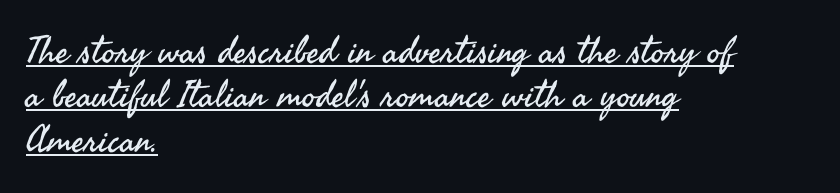
The image shows 37 px regular-weight sans-serif type; set left-aligned, line spacing 1.2x, normal letter spacing, underlined; medium stroke contrast and a small x-height.
